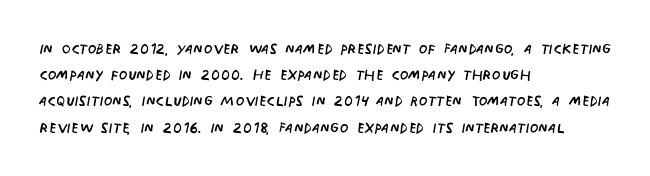
No chunkiness to these letters — they're not bold. Alignment: flush left. Horizontal bands of white between lines are of average thickness. Has an underline been added? It has not. Is the letter spacing exaggerated? No — it looks like the ordinary default.
